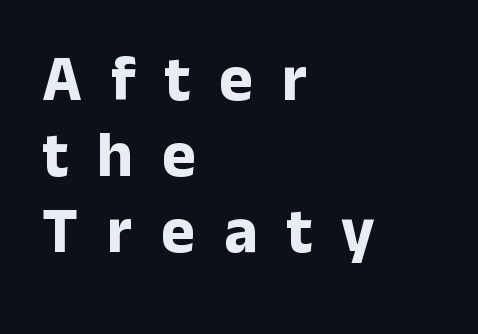
{"serif": "no", "italic": "no", "bold": "yes", "weight": "bold", "width": "normal", "stroke_contrast": "low", "x_height": "medium", "monospaced": "no", "underline": "no", "align": "left", "line_spacing_ratio": 1.19, "letter_spacing": "wide", "letter_spacing_em": 0.45, "glyph_px": 64}
